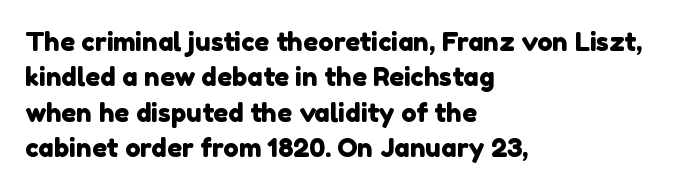
A clean baseline with only descenders dipping below it. These lines are set flush left with a ragged right edge. The rendering uses a moderate line-height, typical for paragraphs. The line texture is even and compact thanks to regular tracking.
